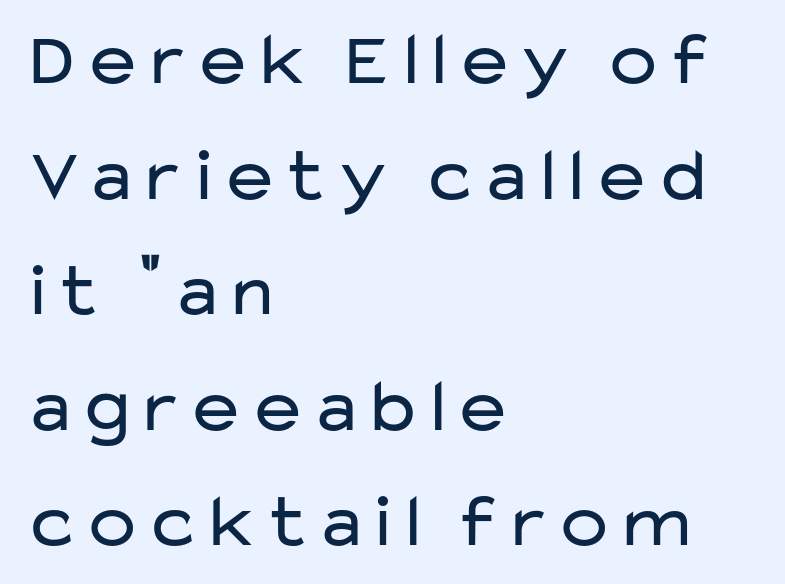
The image shows 76 px regular-weight, wide sans-serif type, upright; set left-aligned, normal line spacing (1.52x), normal letter spacing, not underlined; low stroke contrast and a medium x-height.
